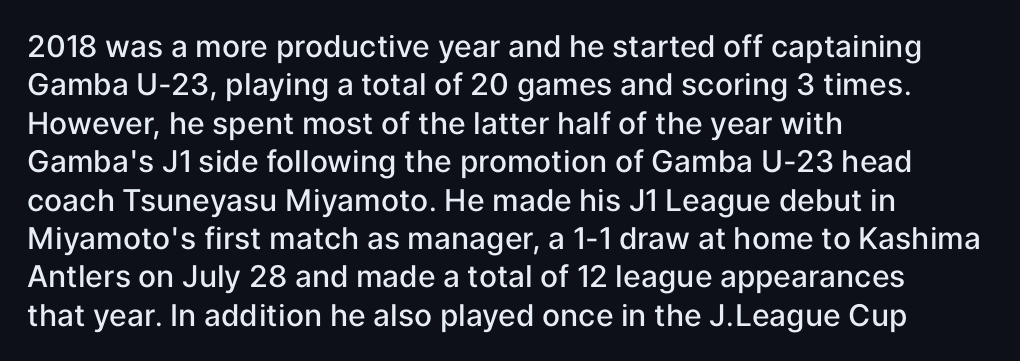
{"serif": "no", "italic": "no", "bold": "semi", "weight": "semibold", "width": "normal", "stroke_contrast": "low", "x_height": "medium", "monospaced": "no", "underline": "no", "align": "left", "line_spacing": "normal", "line_spacing_ratio": 1.28, "letter_spacing": "normal", "letter_spacing_em": 0.0, "glyph_px": 30}
